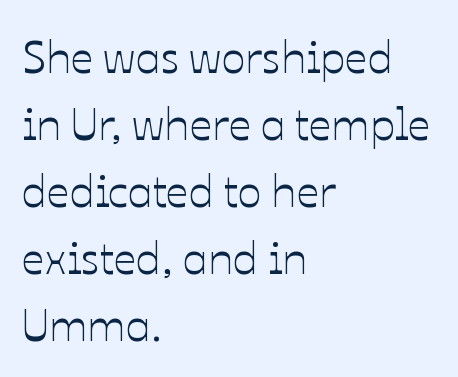
The leading is moderate, giving the passage an even texture. The letterforms sit shoulder to shoulder at normal distance. The words here are not underlined. The font's upright variant was chosen for this text.
